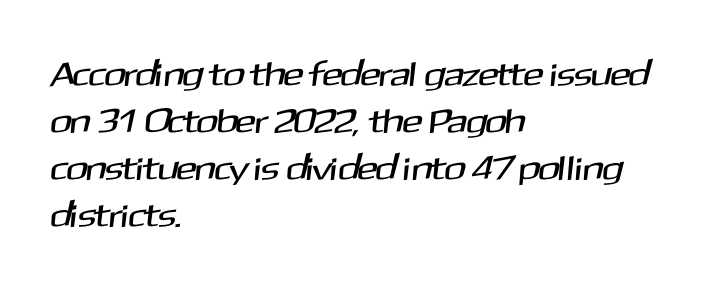
Q: Is the typeface a serif or a sans-serif typeface? A: Sans-serif.
Q: Is the text underlined? A: No.
Q: How is the paragraph aligned? A: Left-aligned.
Q: Is the spacing between letters normal or unusually wide? A: Normal.
Q: Is the spacing between lines tight, normal or loose? A: Normal.
Q: Width (condensed, normal, or wide)? A: Normal.
Q: Stroke contrast? A: Medium.
Q: x-height? A: Medium.
Q: Monospaced? A: No.
